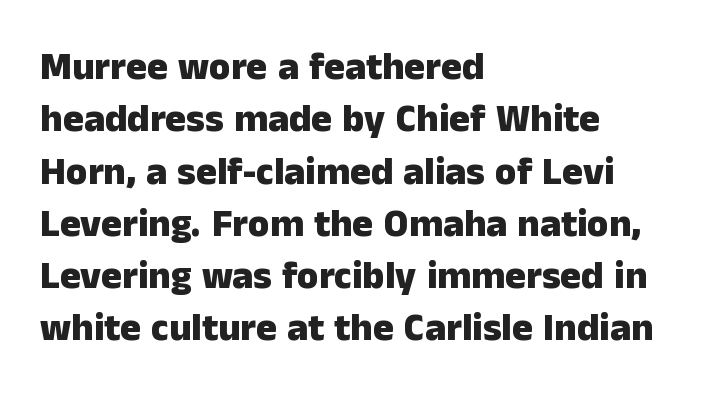
{"serif": "no", "italic": "no", "bold": "yes", "weight": "heavy", "width": "normal", "stroke_contrast": "low", "x_height": "medium", "monospaced": "no", "underline": "no", "align": "left", "line_spacing": "normal", "line_spacing_ratio": 1.34, "letter_spacing": "normal", "letter_spacing_em": 0.0, "glyph_px": 39}
